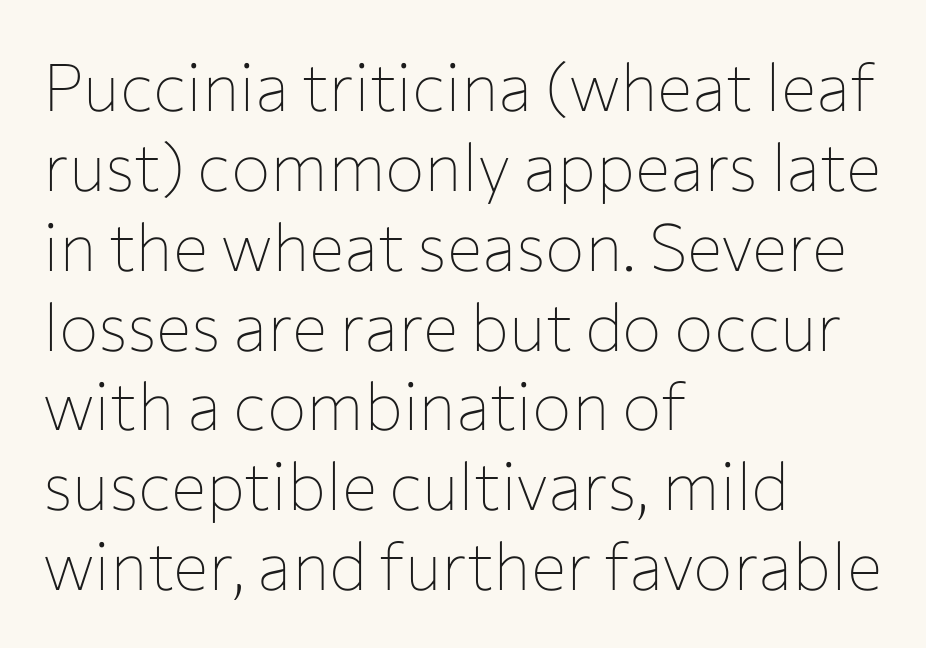
The image shows 66 px thin sans-serif type, upright; set left-aligned, line spacing 1.21x, normal letter spacing, not underlined; low stroke contrast and a medium x-height.
